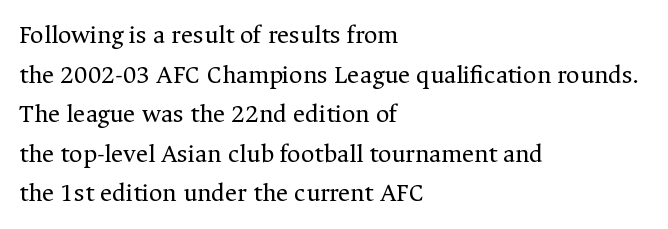
{"italic": "no", "bold": "no", "underline": "no", "align": "left", "line_spacing": "normal", "line_spacing_ratio": 1.52, "letter_spacing": "normal", "letter_spacing_em": 0.0, "glyph_px": 26}
